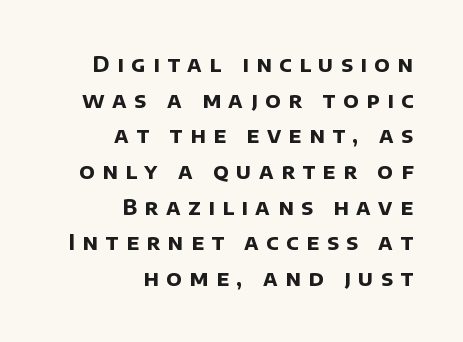
Q: Is the text bold? A: Yes.
Q: Is the text underlined? A: No.
Q: How is the paragraph aligned? A: Right-aligned.
Q: Is the spacing between letters normal or unusually wide? A: Unusually wide.
Q: Is the spacing between lines tight, normal or loose? A: Normal.
